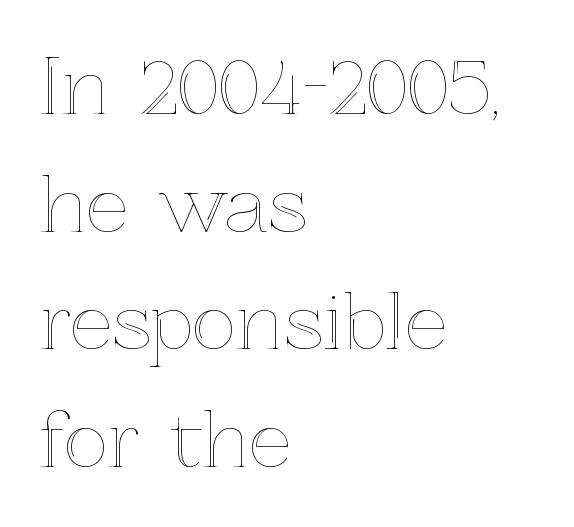
Q: Is the text italic (slanted)? A: No, it is upright.
Q: Is the text underlined? A: No.
Q: How is the paragraph aligned? A: Left-aligned.
Q: Is the spacing between letters normal or unusually wide? A: Normal.
Q: Is the spacing between lines tight, normal or loose? A: Normal.
Q: Width (condensed, normal, or wide)? A: Normal.
Q: x-height? A: Medium.
Q: Monospaced? A: No.
